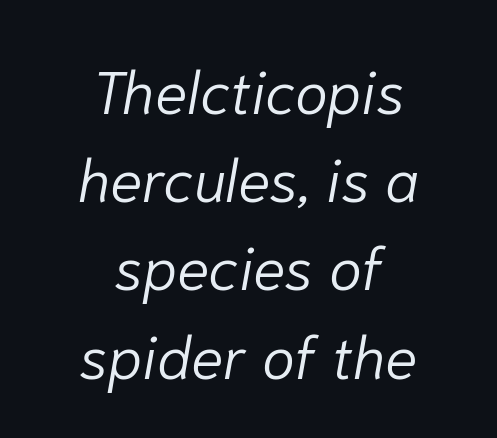
{"italic": "yes", "lean": "right", "slant_degrees": 10, "bold": "no", "weight": "light", "width": "normal", "stroke_contrast": "low", "x_height": "medium", "monospaced": "no", "underline": "no", "align": "center", "line_spacing": "normal", "line_spacing_ratio": 1.47, "letter_spacing": "normal", "letter_spacing_em": 0.0, "glyph_px": 60}
